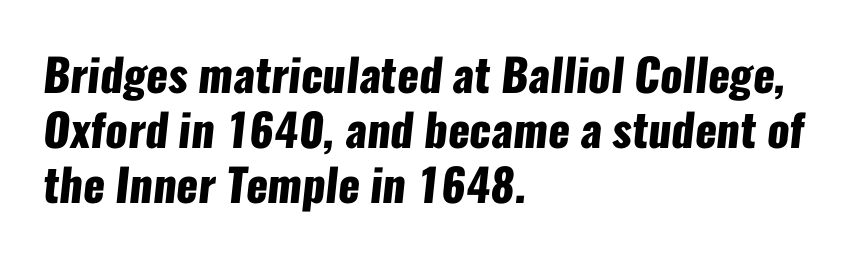
Q: Is the text bold? A: Yes.
Q: Is the typeface a serif or a sans-serif typeface? A: Sans-serif.
Q: Is the text underlined? A: No.
Q: How is the paragraph aligned? A: Left-aligned.
Q: Is the spacing between letters normal or unusually wide? A: Normal.
Q: Width (condensed, normal, or wide)? A: Condensed.
Q: Stroke contrast? A: Low.
Q: x-height? A: Medium.
Q: Monospaced? A: No.
